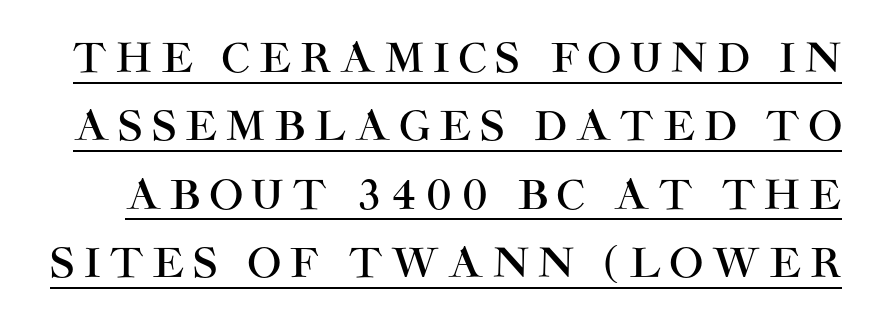
The image shows 40 px sans-serif type, upright; set line spacing 1.71x, unusually wide letter spacing (+0.23 em), underlined; high stroke contrast and a large x-height.
